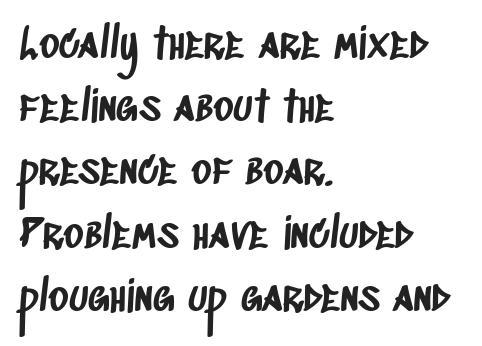
{"serif": "no", "width": "condensed", "stroke_contrast": "low", "x_height": "large", "monospaced": "no", "underline": "no", "align": "left", "line_spacing": "normal", "line_spacing_ratio": 1.47, "letter_spacing": "normal", "letter_spacing_em": 0.0, "glyph_px": 43}
